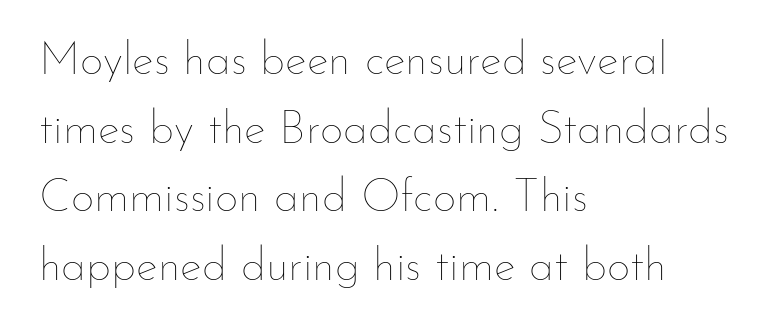
Honestly, there is no underline to notice here at all. Nope, not italic — everything's standing straight. The weight tops out at a normal text grade. What's the leading like? Ordinary, nothing unusual. Compared with typical body copy, the letter spacing here is the same.
